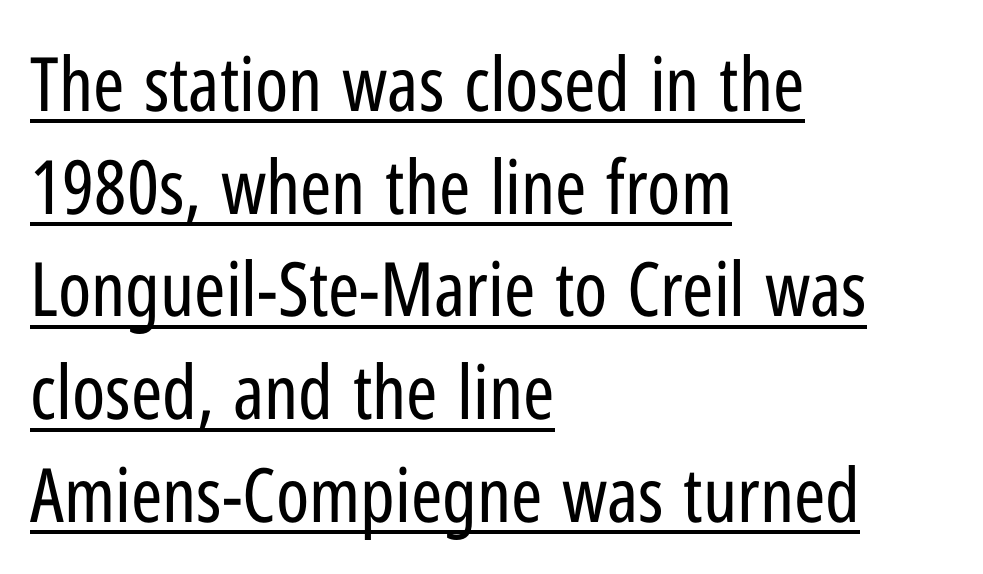
{"serif": "no", "italic": "no", "bold": "no", "weight": "regular", "width": "condensed", "stroke_contrast": "low", "x_height": "medium", "monospaced": "no", "underline": "yes", "align": "left", "line_spacing": "normal", "line_spacing_ratio": 1.37, "letter_spacing": "normal", "letter_spacing_em": 0.0, "glyph_px": 75}
